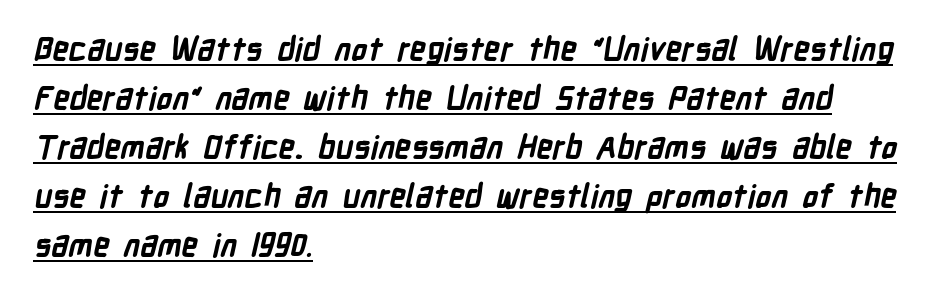
Stroke terminals: plain, sans-serif. In terms of letterspacing, this is plain default setting. Does a line run under the words? Yes, clearly. Emphasis by weight is at full strength: bold. Spacing verdict: proportional, widths tailored to each character.
